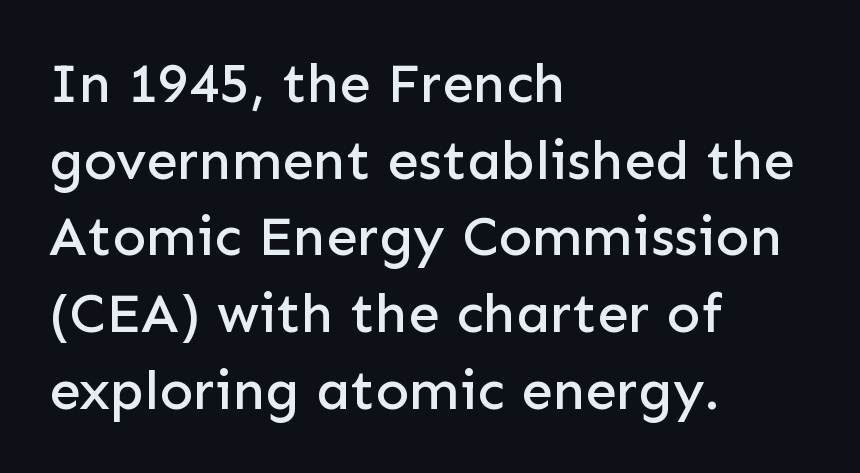
{"serif": "no", "italic": "no", "width": "normal", "stroke_contrast": "low", "x_height": "medium", "monospaced": "no", "underline": "no", "align": "left", "line_spacing": "normal", "line_spacing_ratio": 1.37, "letter_spacing": "normal", "letter_spacing_em": 0.0, "glyph_px": 56}
